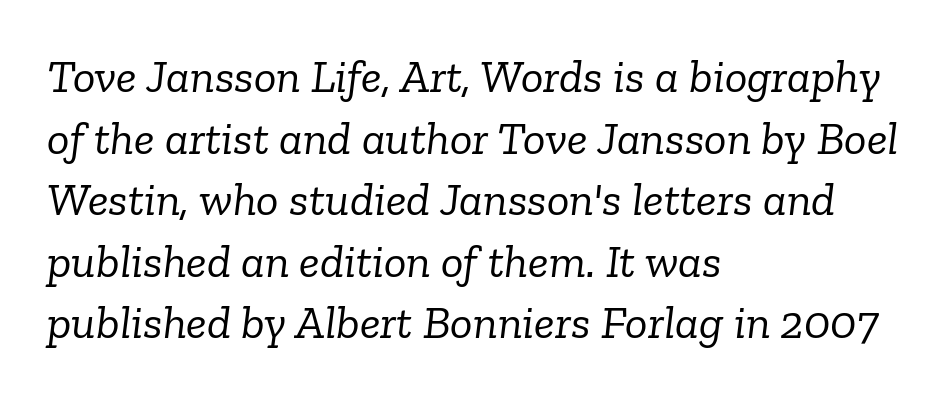
{"serif": "yes", "italic": "yes", "lean": "right", "slant_degrees": 6, "bold": "no", "weight": "light", "width": "normal", "stroke_contrast": "low", "x_height": "medium", "monospaced": "no", "underline": "no", "align": "left", "line_spacing": "normal", "line_spacing_ratio": 1.31, "letter_spacing": "normal", "letter_spacing_em": 0.0, "glyph_px": 47}
